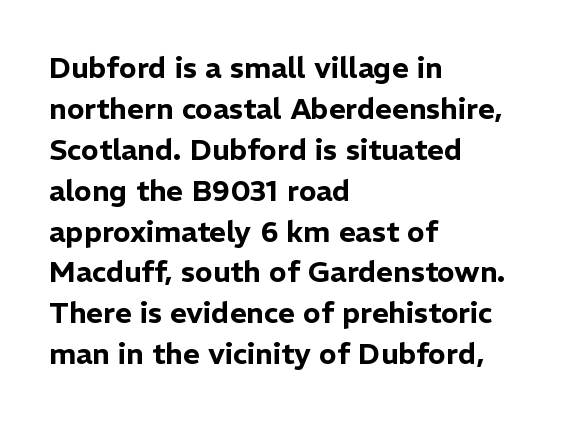
A bare baseline throughout the passage. The block of text has a typical density, with ordinary space between rows. Do the letters lean? They stand straight. The tracking reads as untouched default to a designer's eye.
